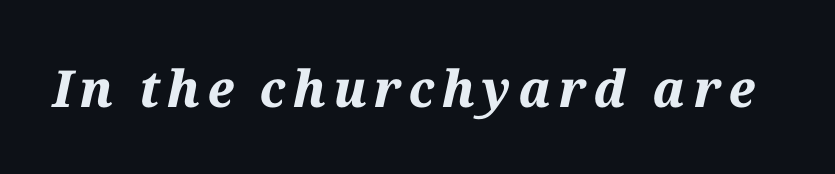
Q: Is the text bold? A: Yes.
Q: Is the text italic (slanted)? A: Yes, it leans right by about 12 degrees.
Q: Is the text underlined? A: No.
Q: Width (condensed, normal, or wide)? A: Normal.
Q: Stroke contrast? A: Medium.
Q: x-height? A: Medium.
Q: Monospaced? A: No.
